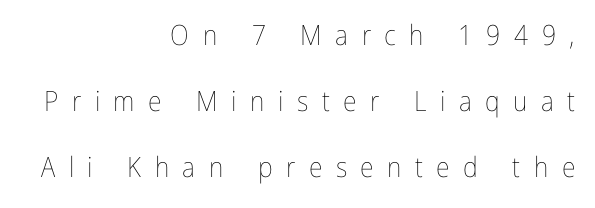
{"italic": "no", "bold": "no", "weight": "thin", "width": "condensed", "stroke_contrast": "low", "x_height": "medium", "monospaced": "no", "underline": "no", "align": "right", "line_spacing": "loose", "line_spacing_ratio": 2.35, "letter_spacing": "wide", "letter_spacing_em": 0.48, "glyph_px": 28}
